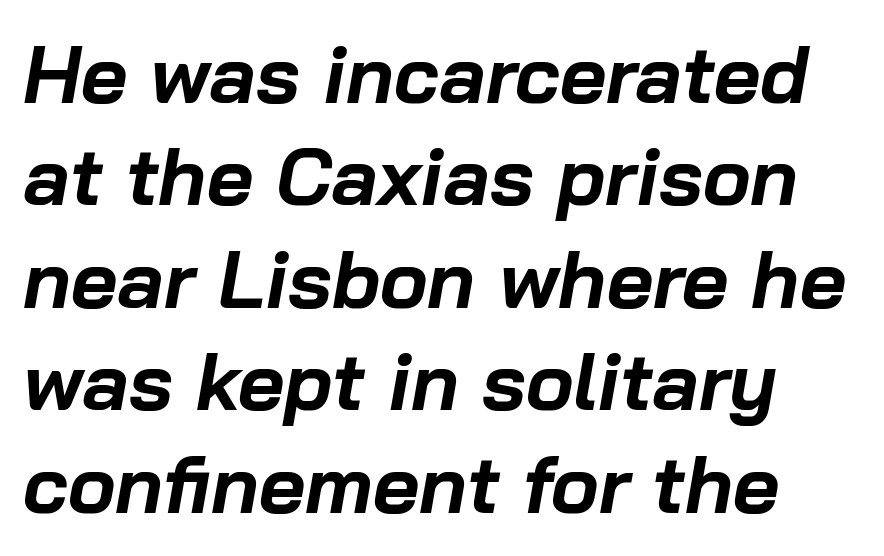
{"italic": "yes", "lean": "right", "slant_degrees": 10, "bold": "yes", "weight": "bold", "width": "normal", "stroke_contrast": "low", "x_height": "medium", "monospaced": "no", "underline": "no", "line_spacing": "normal", "line_spacing_ratio": 1.28, "letter_spacing": "normal", "letter_spacing_em": 0.0, "glyph_px": 80}
